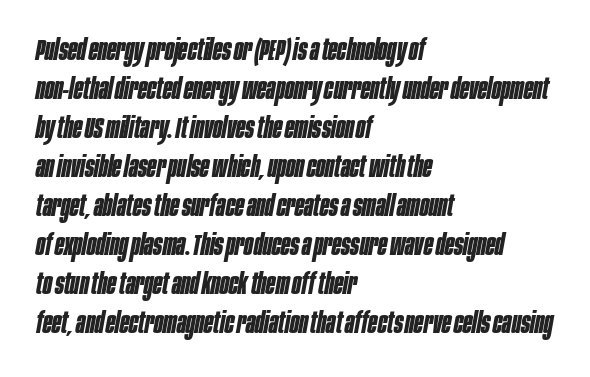
{"italic": "yes", "lean": "right", "slant_degrees": 10, "bold": "yes", "weight": "bold", "width": "condensed", "stroke_contrast": "low", "x_height": "large", "monospaced": "no", "underline": "no", "align": "left", "line_spacing": "normal", "line_spacing_ratio": 1.3, "letter_spacing": "normal", "letter_spacing_em": 0.0, "glyph_px": 30}
